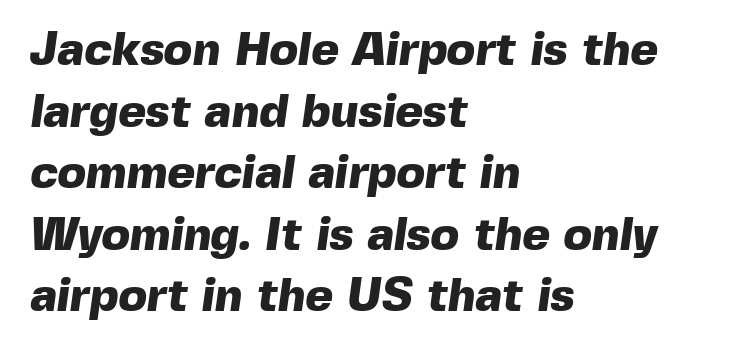
Q: Is the text bold? A: Yes.
Q: Is the typeface a serif or a sans-serif typeface? A: Sans-serif.
Q: Is the text underlined? A: No.
Q: How is the paragraph aligned? A: Left-aligned.
Q: Is the spacing between letters normal or unusually wide? A: Normal.
Q: Is the spacing between lines tight, normal or loose? A: Normal.
Q: Width (condensed, normal, or wide)? A: Normal.
Q: x-height? A: Medium.
Q: Monospaced? A: No.
